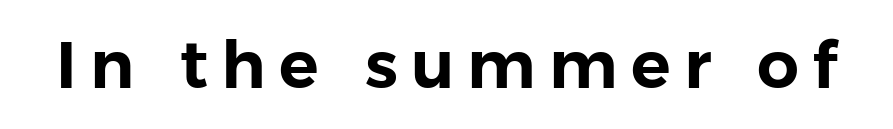
{"serif": "no", "italic": "no", "width": "normal", "stroke_contrast": "low", "x_height": "medium", "monospaced": "no", "underline": "no", "letter_spacing": "wide", "letter_spacing_em": 0.2, "glyph_px": 66}
